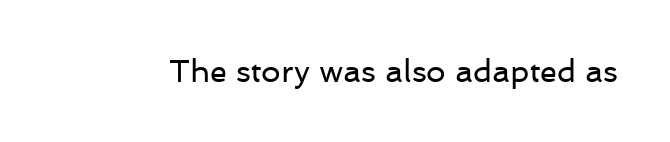
Varying glyph widths throughout — classic text-font behaviour. This sample uses plain, unmodified letter spacing. Nobody drew a line under any word here. Summary of weight: not heavy and not bold.
